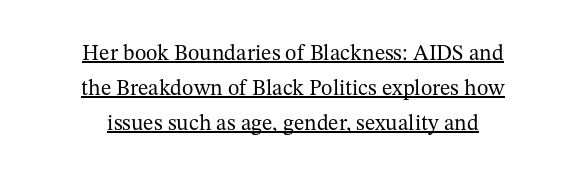
Q: Is the text bold? A: No.
Q: Is the text italic (slanted)? A: No, it is upright.
Q: Is the text underlined? A: Yes.
Q: How is the paragraph aligned? A: Centered.
Q: Is the spacing between letters normal or unusually wide? A: Normal.
Q: Is the spacing between lines tight, normal or loose? A: Normal.
